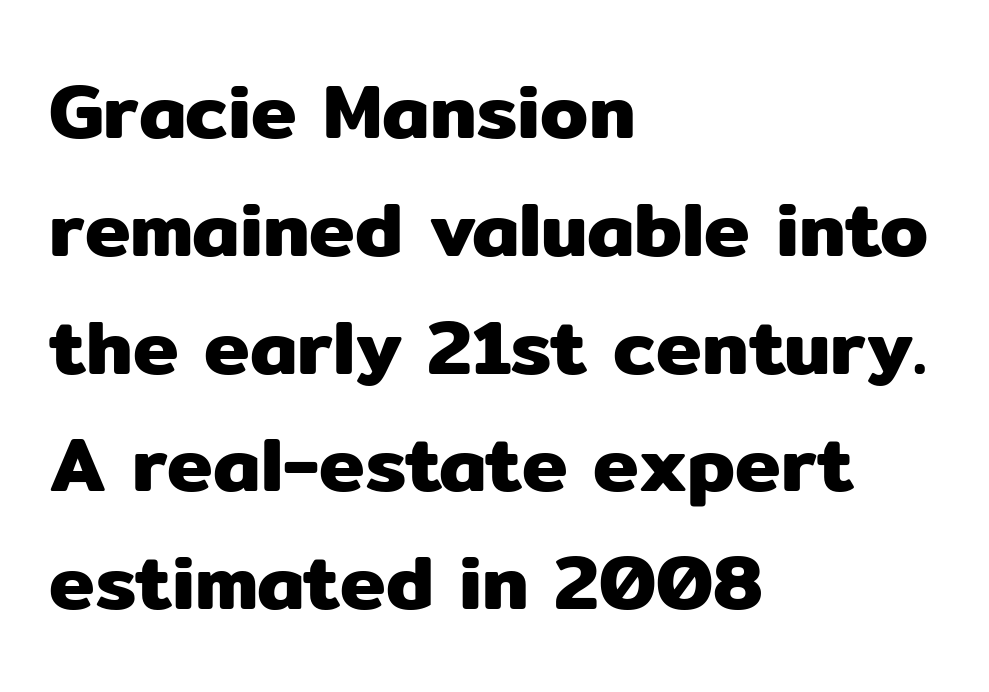
Q: Is the text italic (slanted)? A: No, it is upright.
Q: Is the typeface a serif or a sans-serif typeface? A: Sans-serif.
Q: Is the text underlined? A: No.
Q: How is the paragraph aligned? A: Left-aligned.
Q: Is the spacing between letters normal or unusually wide? A: Normal.
Q: Is the spacing between lines tight, normal or loose? A: Normal.
Q: Width (condensed, normal, or wide)? A: Normal.
Q: Stroke contrast? A: Low.
Q: x-height? A: Medium.
Q: Monospaced? A: No.
